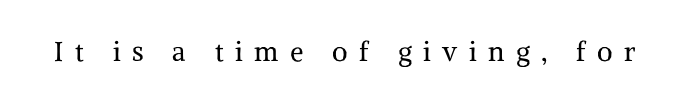
{"italic": "no", "bold": "no", "underline": "no", "letter_spacing": "wide", "letter_spacing_em": 0.42, "glyph_px": 27}
